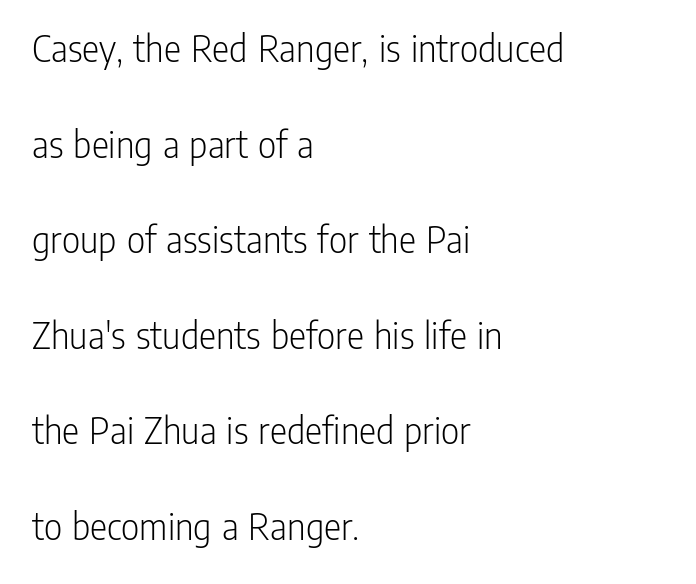
Q: Is the text bold? A: No.
Q: Is the text italic (slanted)? A: No, it is upright.
Q: Is the typeface a serif or a sans-serif typeface? A: Sans-serif.
Q: Is the text underlined? A: No.
Q: How is the paragraph aligned? A: Left-aligned.
Q: Is the spacing between letters normal or unusually wide? A: Normal.
Q: Is the spacing between lines tight, normal or loose? A: Loose.
Q: Width (condensed, normal, or wide)? A: Condensed.
Q: Stroke contrast? A: Low.
Q: x-height? A: Medium.
Q: Monospaced? A: No.
